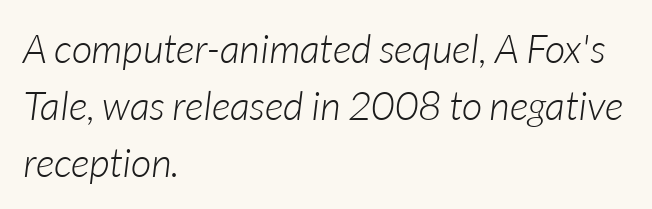
Short and long lines alike share a common starting point at left. Just letters on the line, the space beneath them empty. The gaps between neighbouring characters are ordinary and unremarkable. The whole block is typeset with a tilt. Varying glyph widths throughout — classic text-font behaviour.
